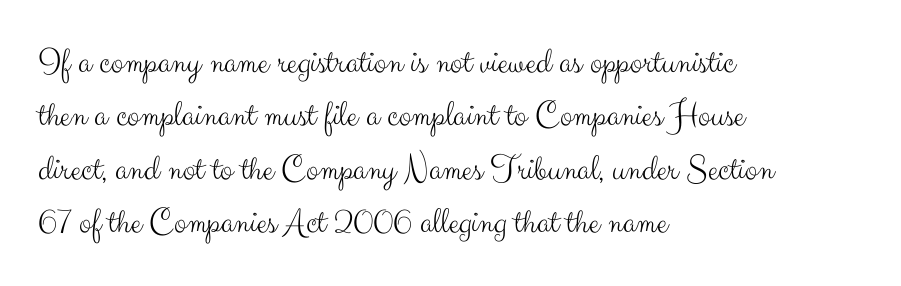
{"serif": "no", "bold": "no", "weight": "light", "width": "normal", "stroke_contrast": "medium", "x_height": "small", "monospaced": "no", "underline": "no", "align": "left", "line_spacing": "normal", "line_spacing_ratio": 1.44, "letter_spacing": "normal", "letter_spacing_em": 0.0, "glyph_px": 37}
